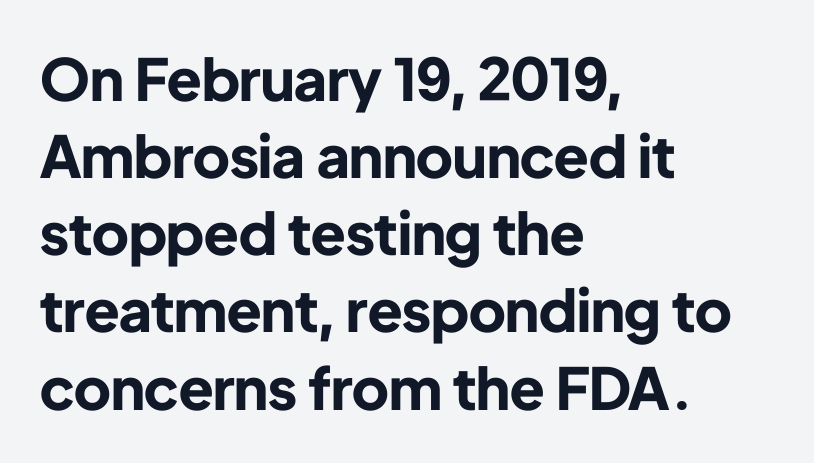
The image shows 58 px bold sans-serif type, upright; set left-aligned, normal line spacing (1.33x), normal letter spacing, not underlined; low stroke contrast and a medium x-height.
